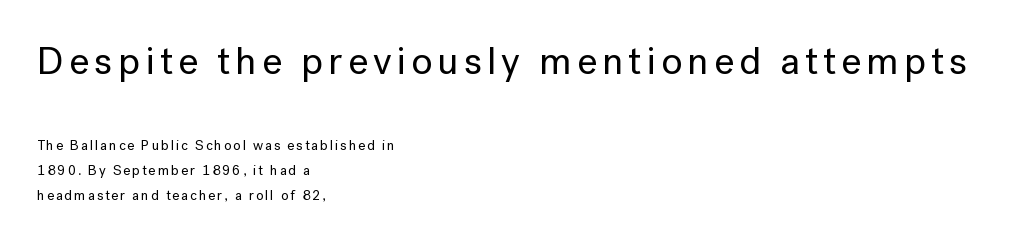
Q: Is the text italic (slanted)? A: No, it is upright.
Q: Is the typeface a serif or a sans-serif typeface? A: Sans-serif.
Q: Is the text underlined? A: No.
Q: How is the paragraph aligned? A: Left-aligned.
Q: Which block of text is set in a larger size, the first (top) or the second (bottom)? A: The first (top) one.
Q: Width (condensed, normal, or wide)? A: Normal.
Q: Stroke contrast? A: Low.
Q: x-height? A: Medium.
Q: Monospaced? A: No.
